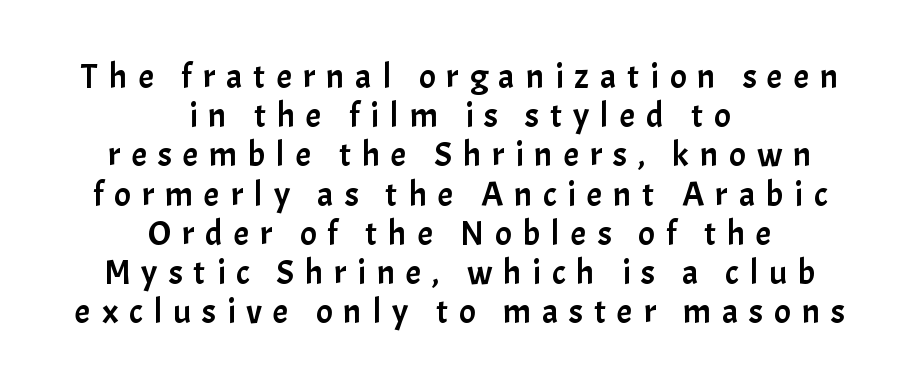
{"serif": "no", "italic": "no", "width": "normal", "stroke_contrast": "low", "x_height": "medium", "monospaced": "no", "underline": "no", "align": "center", "line_spacing": "tight", "line_spacing_ratio": 1.12, "letter_spacing": "wide", "letter_spacing_em": 0.31, "glyph_px": 35}
